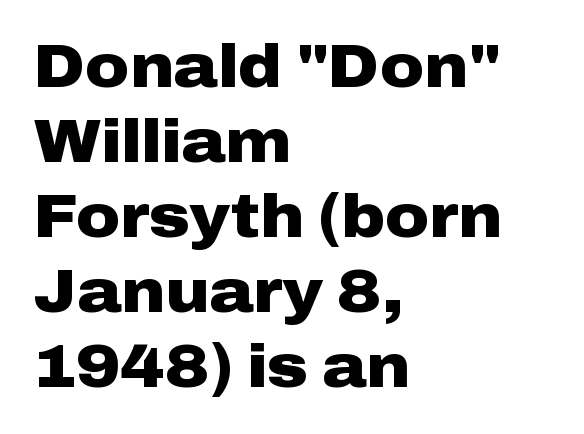
Is this a sans? Yes — the strokes have no serifs. Set as a true bold cut, around the 700 mark. The letters advance in unequal steps, a hallmark of proportional type. In terms of leading, this rendering sits right in the middle.
